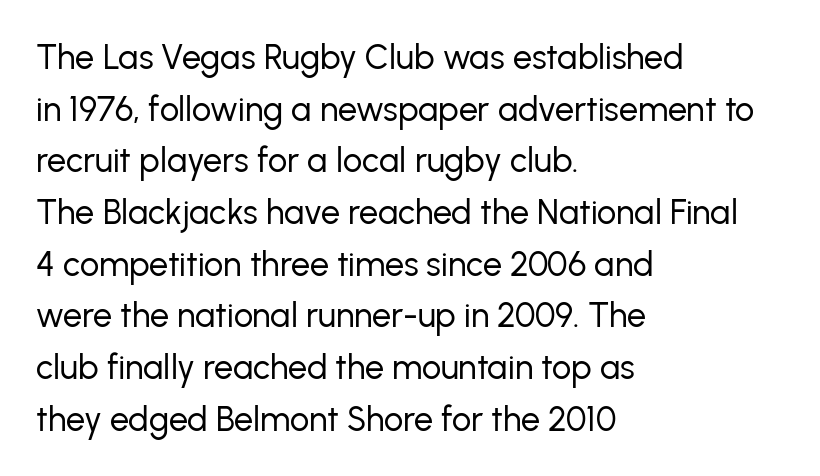
{"serif": "no", "italic": "no", "bold": "no", "weight": "regular", "width": "normal", "stroke_contrast": "low", "x_height": "medium", "monospaced": "no", "underline": "no", "align": "left", "line_spacing": "normal", "line_spacing_ratio": 1.52, "letter_spacing": "normal", "letter_spacing_em": 0.0, "glyph_px": 34}
